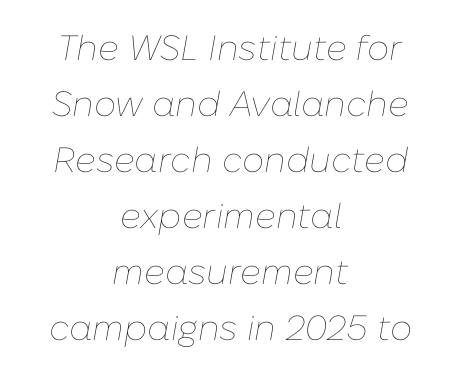
Horizontally, the lines are justified to the midpoint only. The letters advance in unequal steps, a hallmark of proportional type. Letters rest on an invisible, unmarked baseline. A quiet, ordinary-to-light weight characterises the typeface.
